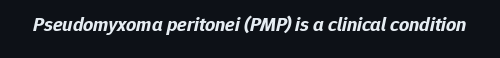
Q: Is the text bold? A: Yes.
Q: Is the text italic (slanted)? A: Yes, it leans right by about 12 degrees.
Q: Is the text underlined? A: No.
Q: Is the spacing between letters normal or unusually wide? A: Normal.
